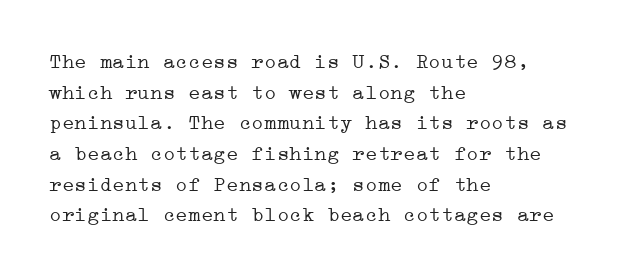
{"italic": "no", "bold": "no", "underline": "no", "align": "left", "line_spacing": "normal", "line_spacing_ratio": 1.46, "letter_spacing": "normal", "letter_spacing_em": 0.0, "glyph_px": 21}
